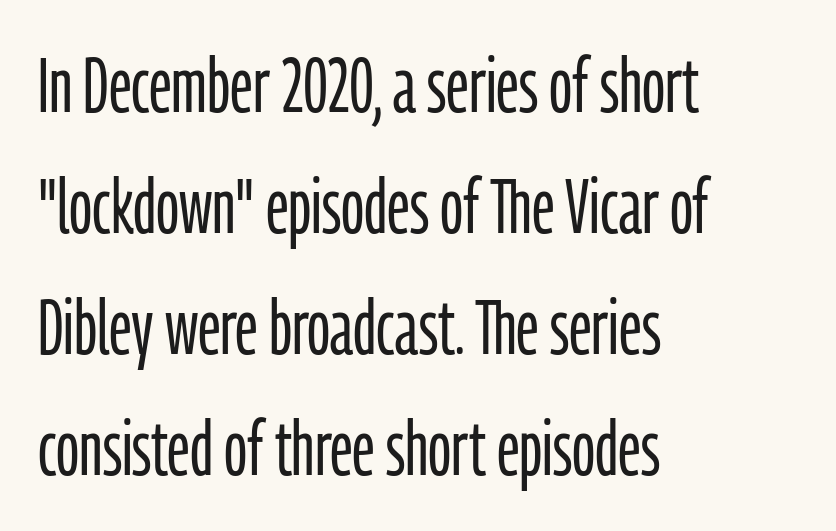
Default kerning and tracking; the words read as compact shapes. Unlike italic type, these characters show no tilt at all. The font sits on the lighter half of the weight spectrum, regular included. Is this a fixed-width face? No — the glyphs have proportional, varying widths. The rendering shows plain stroke endings on the letterforms — a sans-serif design. Interline gaps are of average width in this sample.
